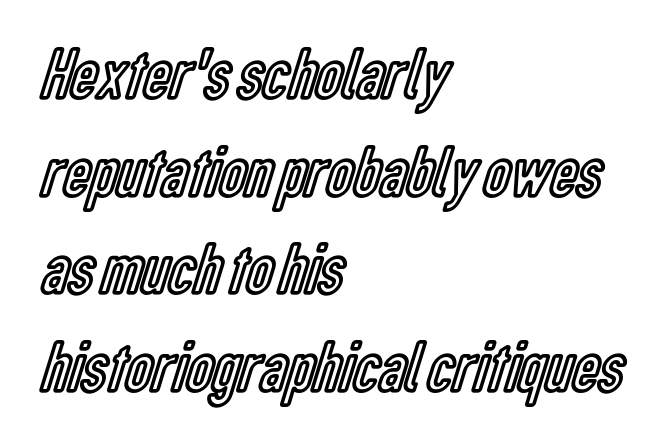
The image shows 74 px condensed type; set left-aligned, normal line spacing (1.32x), normal letter spacing, not underlined; a medium x-height.
